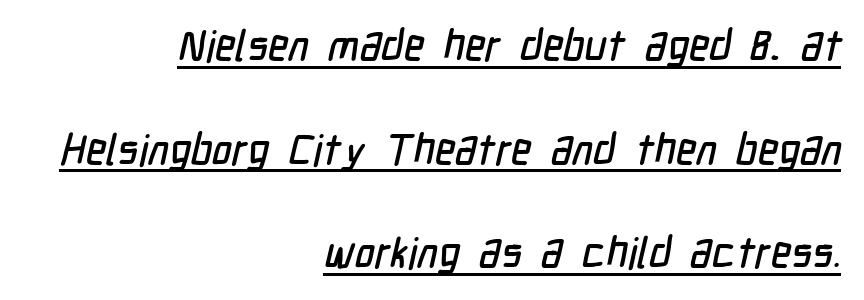
The image shows 43 px condensed sans-serif type; set right-aligned, loose line spacing (2.41x), normal letter spacing, underlined; low stroke contrast and a medium x-height.
